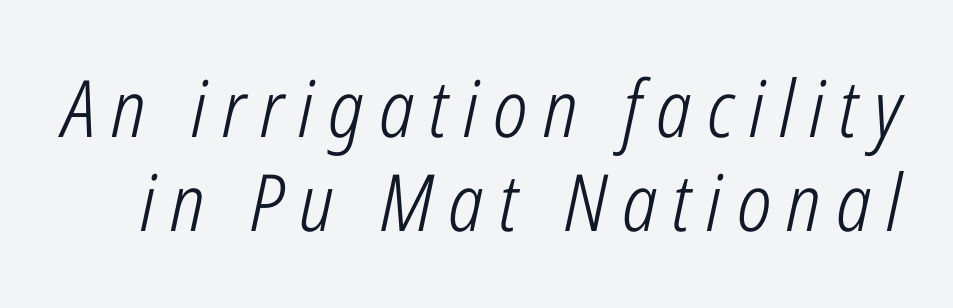
Q: Is the text bold? A: No.
Q: Is the text italic (slanted)? A: Yes, it leans right by about 12 degrees.
Q: Is the text underlined? A: No.
Q: Width (condensed, normal, or wide)? A: Condensed.
Q: Stroke contrast? A: Low.
Q: x-height? A: Medium.
Q: Monospaced? A: No.
